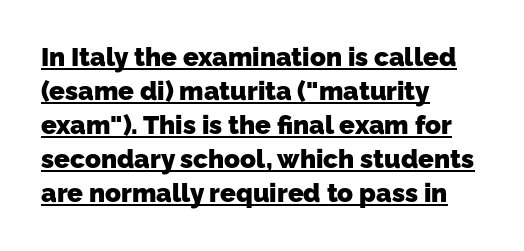
The image shows 26 px bold type; set left-aligned, normal line spacing (1.31x), normal letter spacing, underlined.
